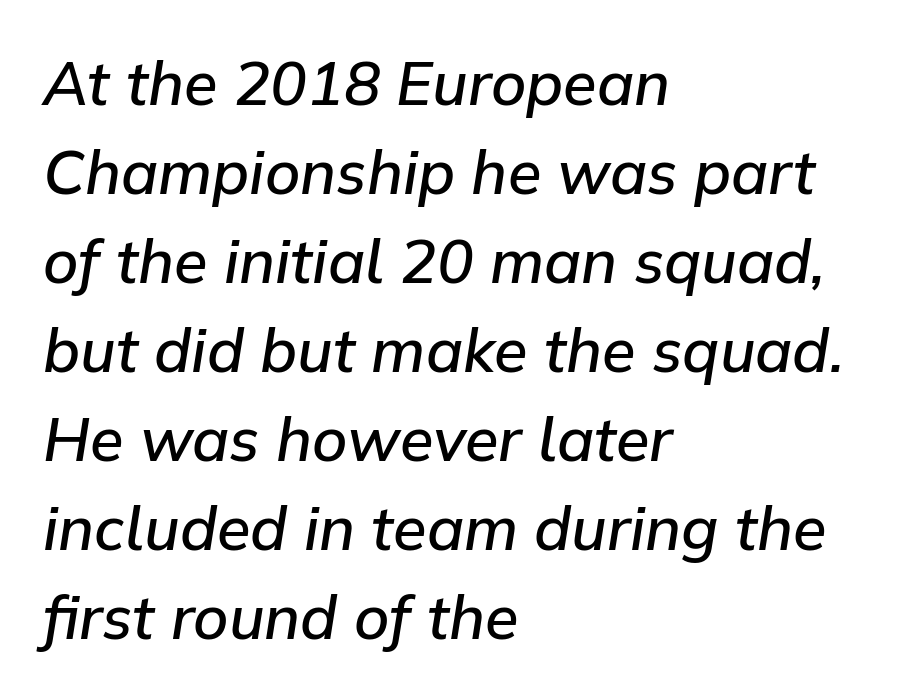
Descenders hang freely into open space. The face used here is rendered with its standard letterfit. The rendering uses natural spacing where letterforms have individual widths. The designer left line spacing at the default.
